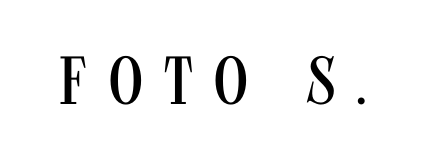
The image shows 68 px regular-weight, condensed sans-serif type, upright; set unusually wide letter spacing (+0.29 em), not underlined; medium stroke contrast and a large x-height.
